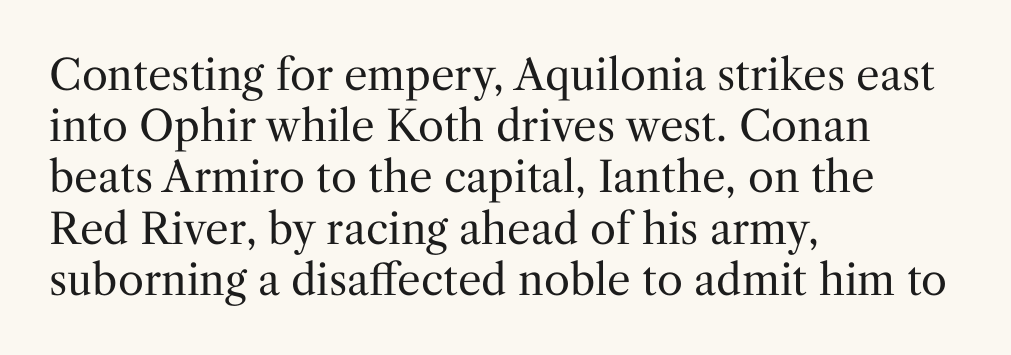
The image shows 42 px regular-weight serif type, upright; set left-aligned, line spacing 1.22x, normal letter spacing, not underlined; medium stroke contrast and a medium x-height.
